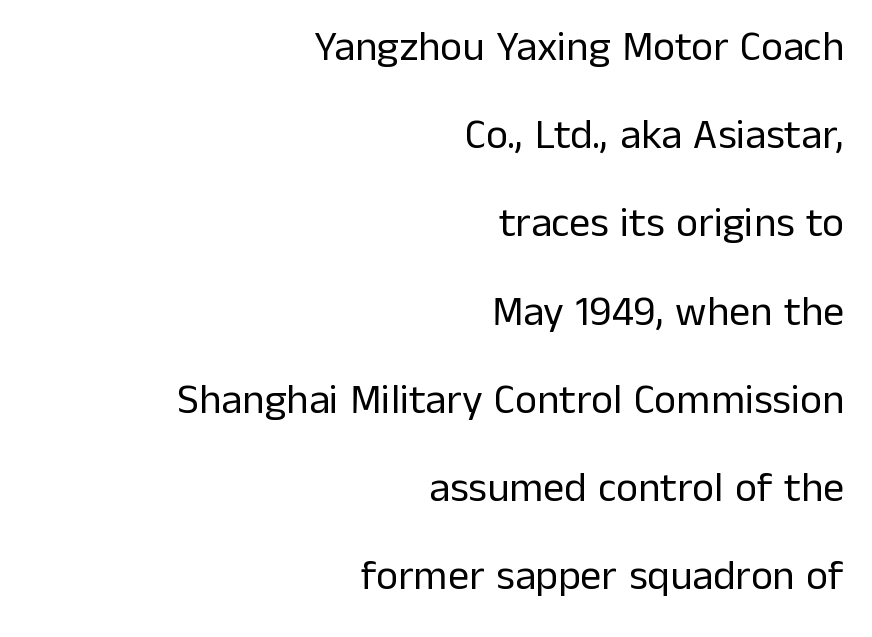
Q: Is the text bold? A: No.
Q: Is the text italic (slanted)? A: No, it is upright.
Q: Is the typeface a serif or a sans-serif typeface? A: Sans-serif.
Q: Is the text underlined? A: No.
Q: How is the paragraph aligned? A: Right-aligned.
Q: Is the spacing between letters normal or unusually wide? A: Normal.
Q: Is the spacing between lines tight, normal or loose? A: Loose.
Q: Width (condensed, normal, or wide)? A: Normal.
Q: Stroke contrast? A: Low.
Q: x-height? A: Medium.
Q: Monospaced? A: No.
